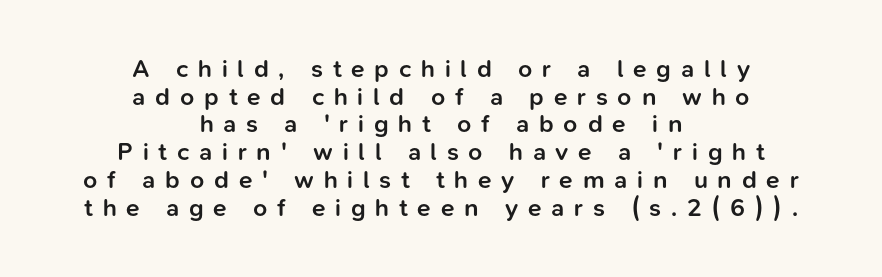
How heavy is the stroke? Medium-heavy — a semibold, shy of bold. Beneath every word, the page is bare. One-word summary of the alignment: center. Cramped leading. Every stem runs plumb, perpendicular to the baseline. Inter-character spacing is expanded well beyond the font's built-in metrics.
